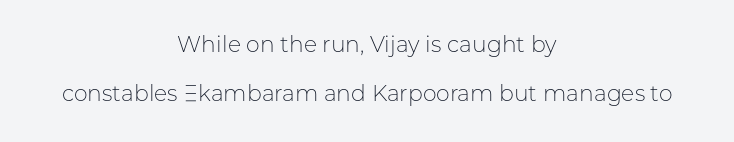
Q: Is the text bold? A: No.
Q: Is the text italic (slanted)? A: No, it is upright.
Q: Is the text underlined? A: No.
Q: How is the paragraph aligned? A: Centered.
Q: Is the spacing between letters normal or unusually wide? A: Normal.
Q: Is the spacing between lines tight, normal or loose? A: Loose.
